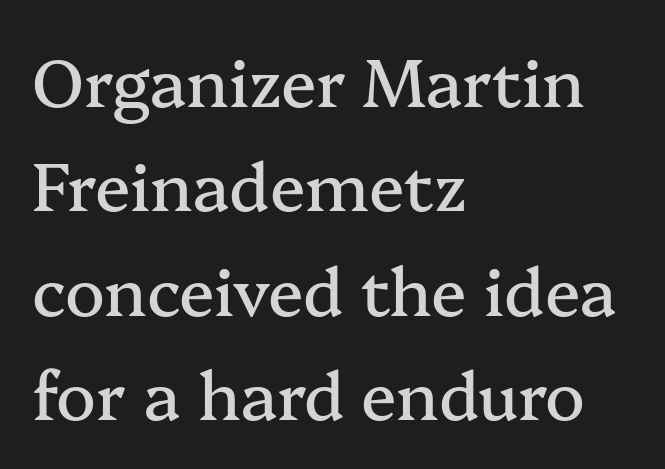
{"serif": "yes", "italic": "no", "width": "normal", "stroke_contrast": "medium", "x_height": "medium", "monospaced": "no", "underline": "no", "align": "left", "line_spacing": "normal", "line_spacing_ratio": 1.58, "letter_spacing": "normal", "letter_spacing_em": 0.0, "glyph_px": 66}
